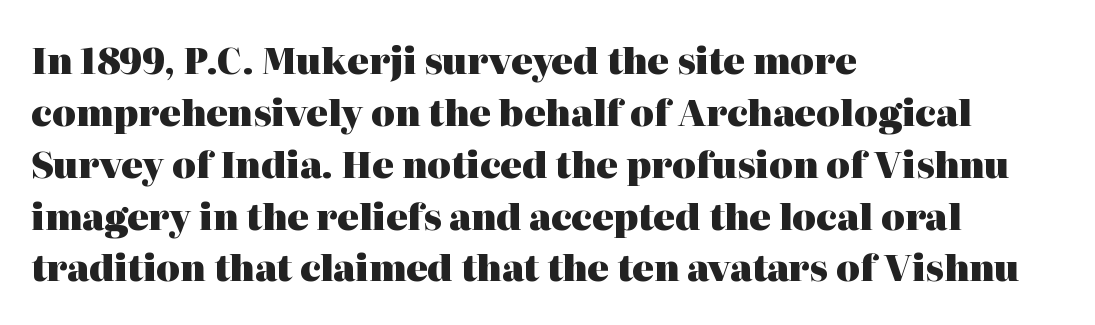
{"serif": "yes", "italic": "no", "bold": "yes", "weight": "heavy", "width": "normal", "stroke_contrast": "high", "x_height": "medium", "monospaced": "no", "underline": "no", "align": "left", "line_spacing": "normal", "line_spacing_ratio": 1.44, "letter_spacing": "normal", "letter_spacing_em": 0.0, "glyph_px": 36}
